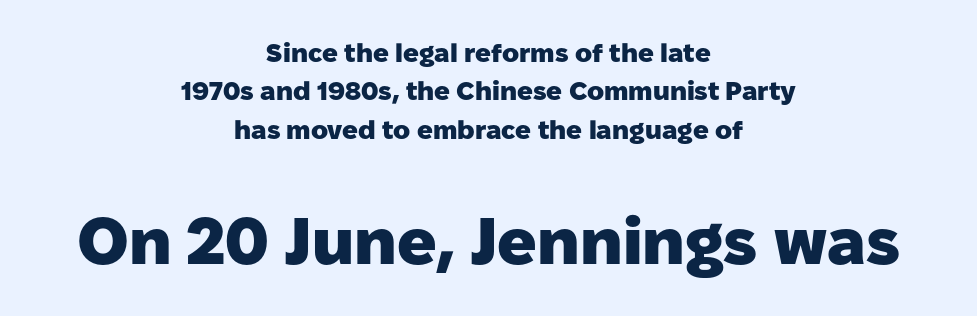
Q: Is the text bold? A: Yes.
Q: Is the text italic (slanted)? A: No, it is upright.
Q: Is the typeface a serif or a sans-serif typeface? A: Sans-serif.
Q: Is the text underlined? A: No.
Q: How is the paragraph aligned? A: Centered.
Q: Is the spacing between letters normal or unusually wide? A: Normal.
Q: Is the spacing between lines tight, normal or loose? A: Normal.
Q: Which block of text is set in a larger size, the first (top) or the second (bottom)? A: The second (bottom) one.
Q: Width (condensed, normal, or wide)? A: Normal.
Q: Stroke contrast? A: Low.
Q: x-height? A: Medium.
Q: Monospaced? A: No.
